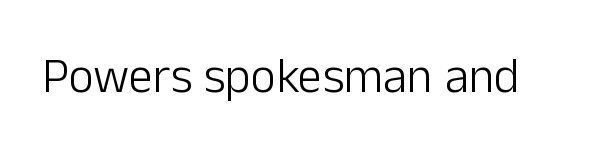
Q: Is the text bold? A: No.
Q: Is the text italic (slanted)? A: No, it is upright.
Q: Is the typeface a serif or a sans-serif typeface? A: Sans-serif.
Q: Is the text underlined? A: No.
Q: Is the spacing between letters normal or unusually wide? A: Normal.
Q: Width (condensed, normal, or wide)? A: Normal.
Q: Stroke contrast? A: Low.
Q: x-height? A: Medium.
Q: Monospaced? A: No.
